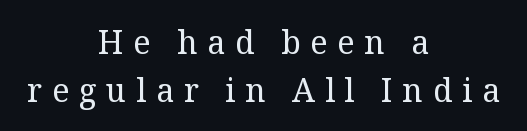
Q: Is the text bold? A: No.
Q: Is the text italic (slanted)? A: No, it is upright.
Q: Is the typeface a serif or a sans-serif typeface? A: Serif.
Q: Is the text underlined? A: No.
Q: How is the paragraph aligned? A: Centered.
Q: Is the spacing between letters normal or unusually wide? A: Unusually wide.
Q: Is the spacing between lines tight, normal or loose? A: Normal.
Q: Width (condensed, normal, or wide)? A: Normal.
Q: Stroke contrast? A: Medium.
Q: x-height? A: Medium.
Q: Monospaced? A: No.
